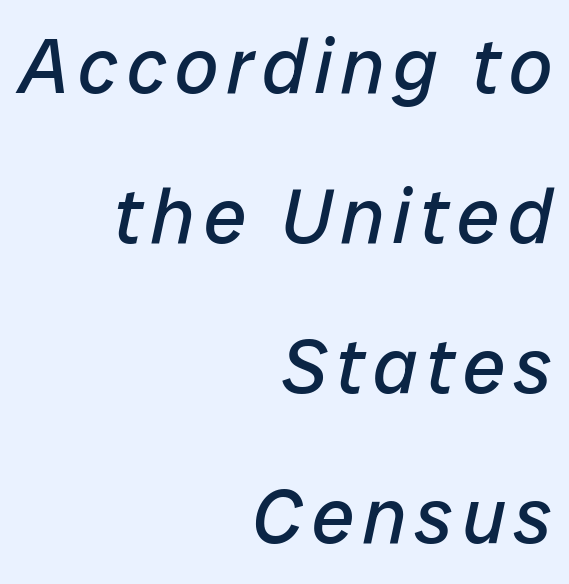
Letters rest on an invisible, unmarked baseline. Line endings align vertically; line beginnings do not. The face used here is proportionally spaced, like ordinary book or web type. Interline gaps are noticeably wide in this sample. The specimen reads as italic at a glance.
